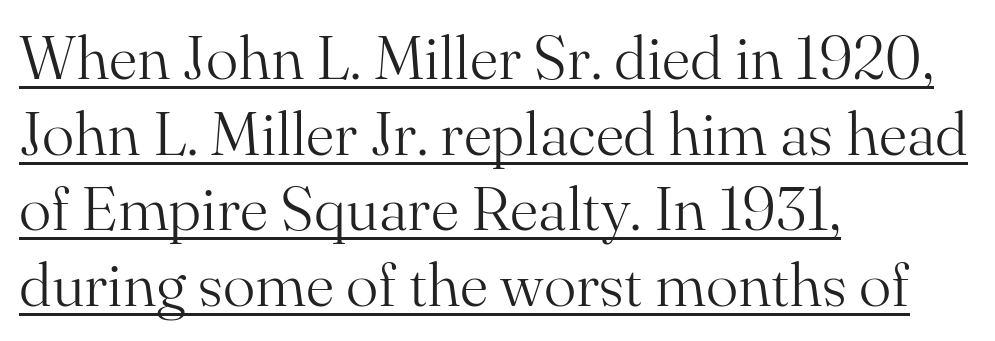
{"serif": "yes", "italic": "no", "bold": "no", "weight": "light", "width": "normal", "stroke_contrast": "medium", "x_height": "small", "monospaced": "no", "underline": "yes", "align": "left", "line_spacing_ratio": 1.24, "letter_spacing": "normal", "letter_spacing_em": 0.0, "glyph_px": 61}
